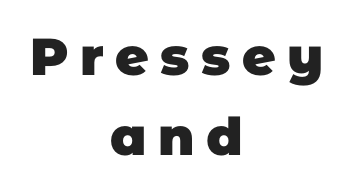
The image shows 52 px heavy sans-serif type; set centered, normal line spacing (1.54x), unusually wide letter spacing (+0.22 em), not underlined; low stroke contrast and a large x-height.
